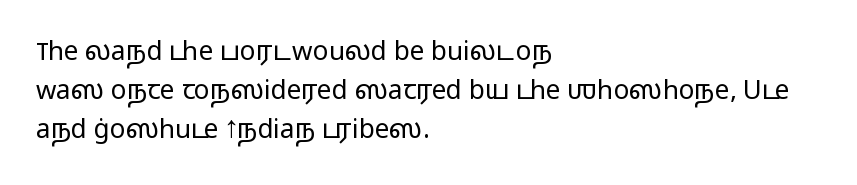
{"italic": "no", "bold": "no", "underline": "no", "align": "left", "line_spacing": "normal", "line_spacing_ratio": 1.5, "letter_spacing": "normal", "letter_spacing_em": 0.0, "glyph_px": 26}
